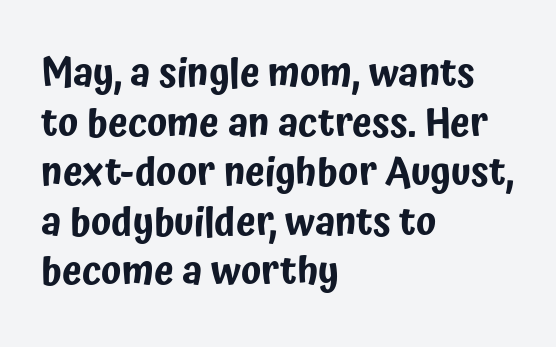
No italicization has been applied; the sample stays upright. The rendering shows plain stroke endings on the letterforms — a sans-serif design. Students, note that the glyphs here touch the page at normal intervals. These lines are rendered in a variable-pitch font. Alignment: flush left.
